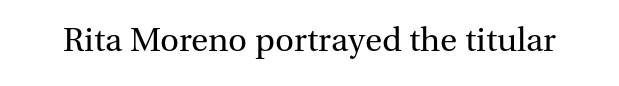
The image shows 33 px regular-weight serif type, upright; set normal letter spacing, not underlined; medium stroke contrast and a medium x-height.
